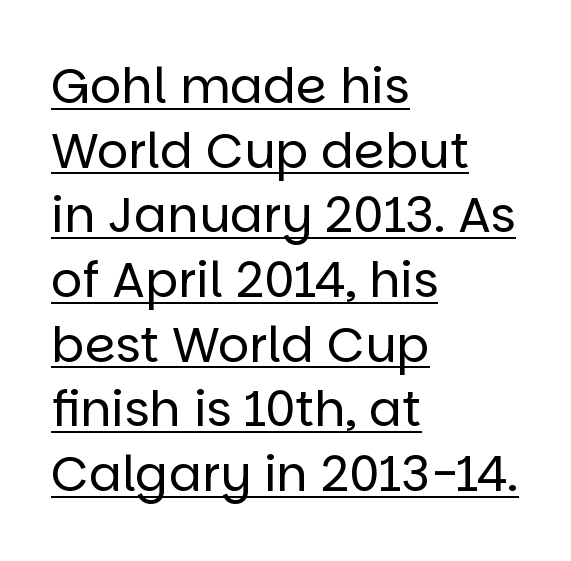
The image shows 49 px regular-weight sans-serif type, upright; set left-aligned, normal line spacing (1.32x), normal letter spacing, underlined; low stroke contrast and a large x-height.
